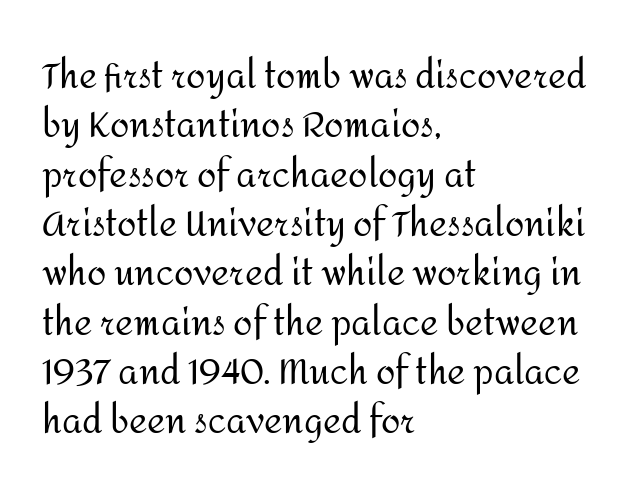
{"serif": "no", "italic": "no", "bold": "no", "weight": "regular", "width": "normal", "stroke_contrast": "medium", "x_height": "medium", "monospaced": "no", "underline": "no", "align": "left", "line_spacing": "normal", "line_spacing_ratio": 1.41, "letter_spacing": "normal", "letter_spacing_em": 0.0, "glyph_px": 35}
